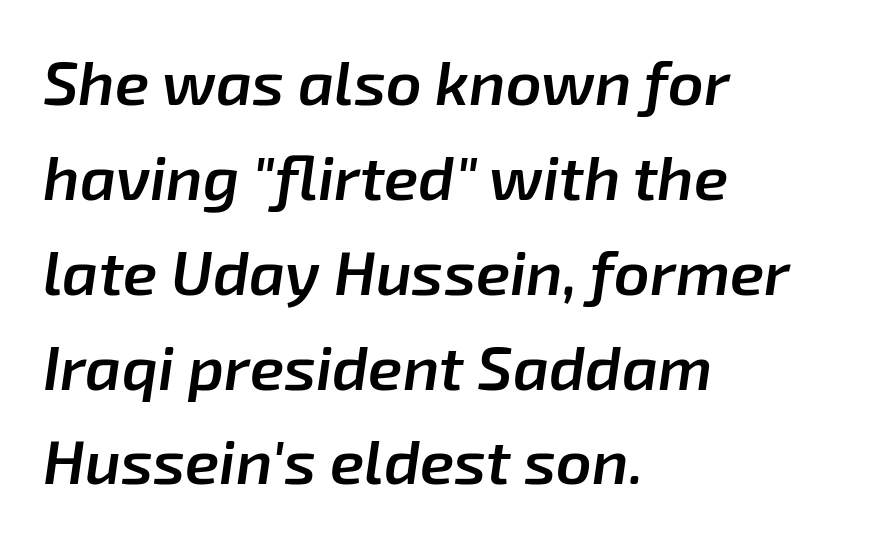
Typesetter's note: demi weight, one step under bold. The string is rendered with underlining switched off. The passage shown stacks its lines at a standard gap. The axis of the letterforms is tilted away from vertical. The horizontal fit of the characters is conventional and even. The face used here is proportionally spaced, like ordinary book or web type.
